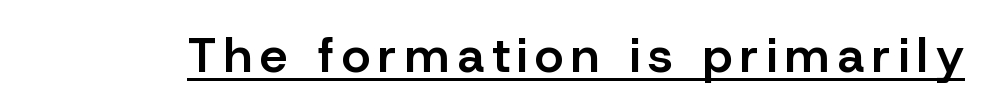
This is moderately heavy type, rendered in semibold. The font's upright variant was chosen for this text. This rendering features underlined lettering. Letterform terminals end flat and unadorned throughout the passage. The rendering uses natural spacing where letterforms have individual widths.
